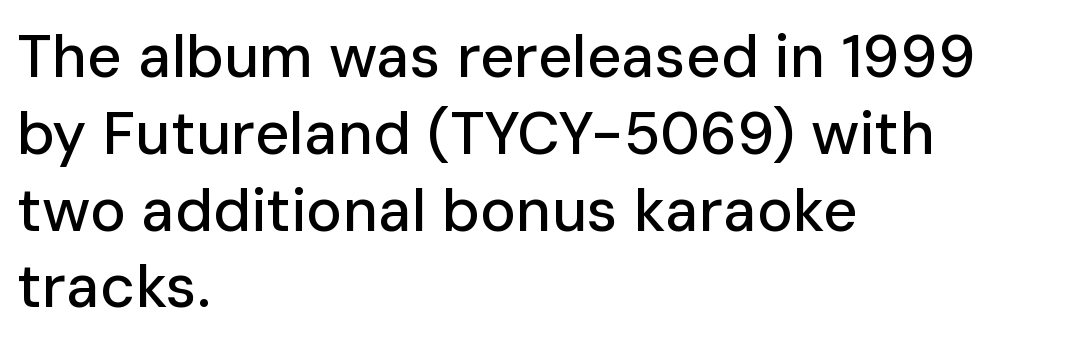
{"serif": "no", "italic": "no", "width": "normal", "stroke_contrast": "low", "x_height": "medium", "monospaced": "no", "underline": "no", "align": "left", "line_spacing": "normal", "line_spacing_ratio": 1.28, "letter_spacing": "normal", "letter_spacing_em": 0.0, "glyph_px": 60}
